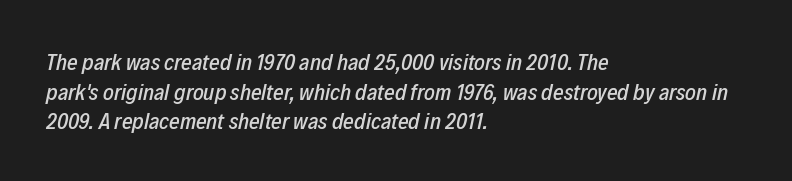
The image shows 23 px text type, italic (leaning right); set left-aligned, normal line spacing (1.29x), normal letter spacing, not underlined.
